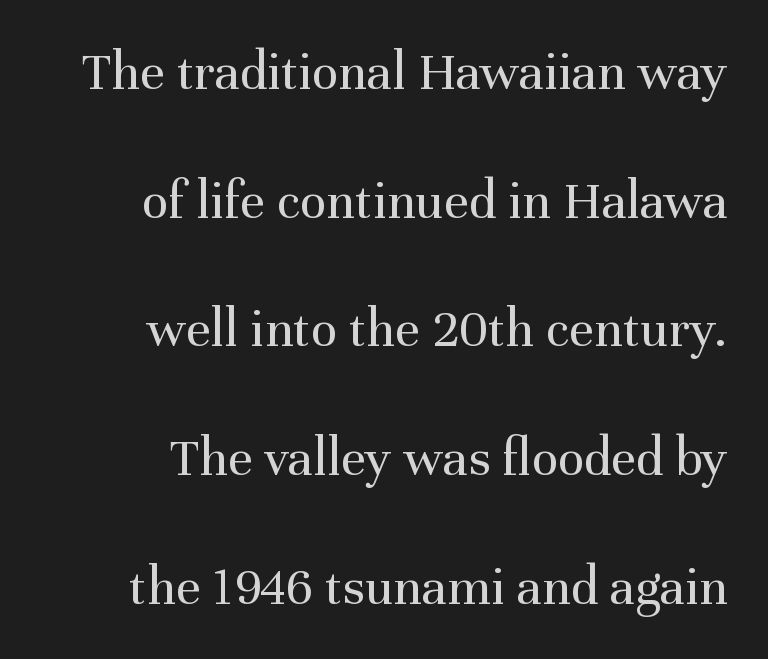
The image shows 55 px regular-weight serif type, upright; set right-aligned, loose line spacing (2.34x), normal letter spacing, not underlined; medium stroke contrast and a medium x-height.
